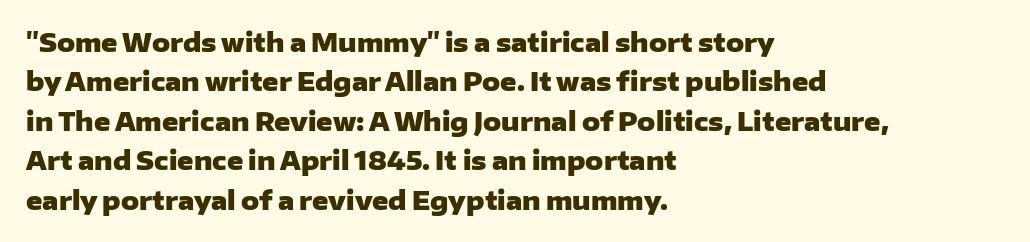
{"italic": "no", "bold": "yes", "underline": "no", "align": "left", "line_spacing": "normal", "line_spacing_ratio": 1.58, "letter_spacing": "normal", "letter_spacing_em": 0.0, "glyph_px": 25}
